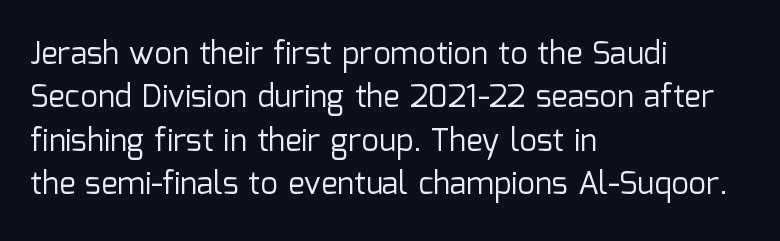
The image shows 31 px regular-weight sans-serif type, upright; set left-aligned, normal line spacing (1.4x), normal letter spacing, not underlined; low stroke contrast and a medium x-height.
